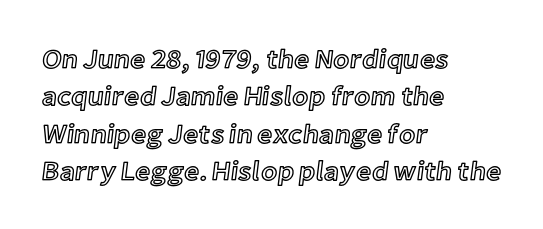
Q: Is the text italic (slanted)? A: Yes.
Q: Is the text underlined? A: No.
Q: How is the paragraph aligned? A: Left-aligned.
Q: Is the spacing between letters normal or unusually wide? A: Normal.
Q: Is the spacing between lines tight, normal or loose? A: Normal.
